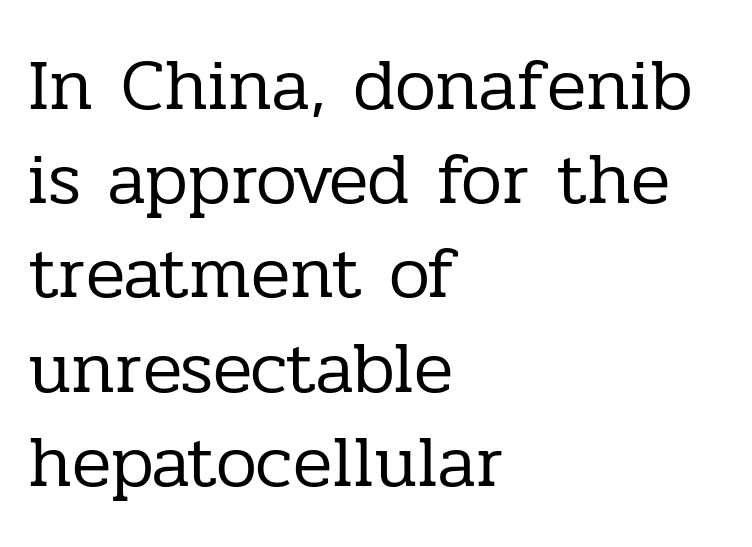
The image shows 73 px regular-weight serif type, upright; set left-aligned, normal line spacing (1.29x), normal letter spacing, not underlined; low stroke contrast and a medium x-height.
